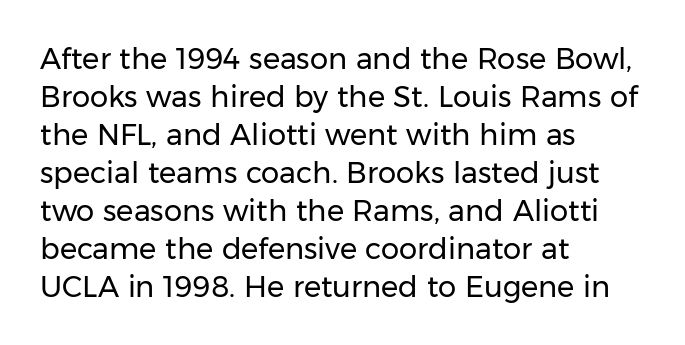
The font sits on the lighter half of the weight spectrum, regular included. The space between consecutive lines is moderate. Proportional: the letters do not fall into vertical columns. Unmarked baselines from the first word to the last.
